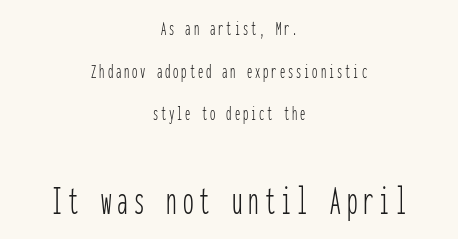
Compared with a typical body face, this is equally light or lighter still. Fixed-width glyphs throughout — classic coding-font behaviour. The passage shown stacks its lines with a broad gap. No word sits above an underline. You get the small type first, then a jump to larger type. The text was rendered using a sans face with plain stroke endings.
